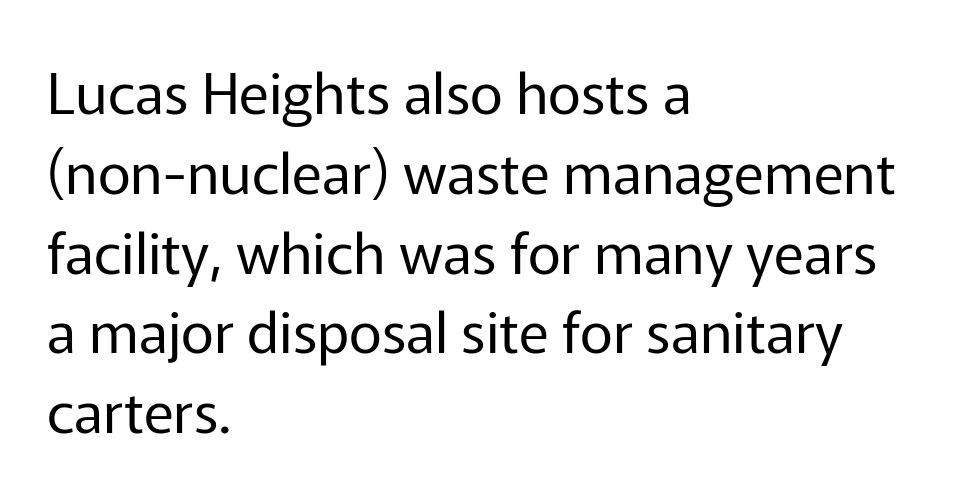
The image shows 57 px regular-weight sans-serif type, upright; set left-aligned, normal line spacing (1.4x), normal letter spacing, not underlined; low stroke contrast and a medium x-height.
